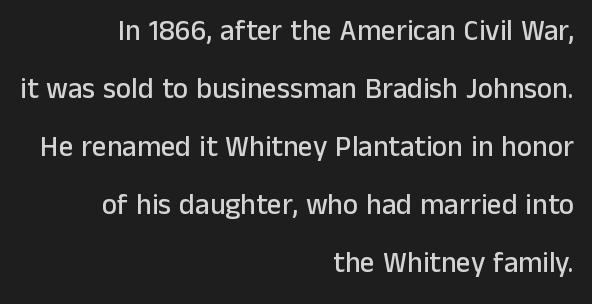
Q: Is the text italic (slanted)? A: No, it is upright.
Q: Is the typeface a serif or a sans-serif typeface? A: Sans-serif.
Q: Is the text underlined? A: No.
Q: How is the paragraph aligned? A: Right-aligned.
Q: Is the spacing between letters normal or unusually wide? A: Normal.
Q: Is the spacing between lines tight, normal or loose? A: Loose.
Q: Width (condensed, normal, or wide)? A: Normal.
Q: Stroke contrast? A: Low.
Q: x-height? A: Medium.
Q: Monospaced? A: No.
